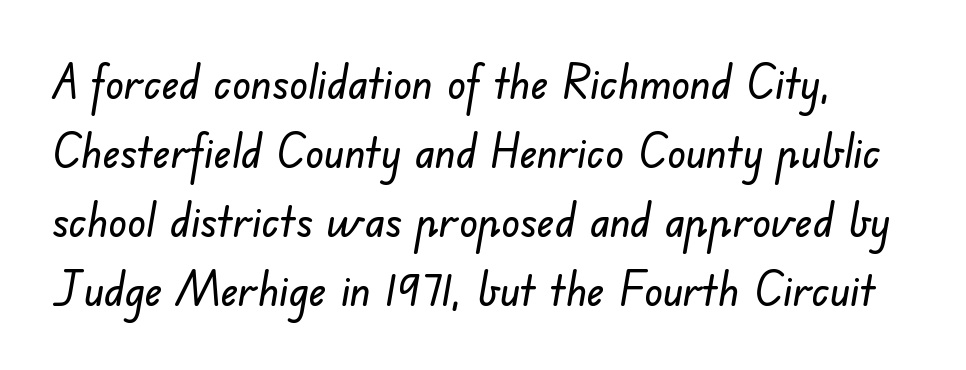
This sample keeps an unexceptional amount of space between lines. Default kerning and tracking; the words read as compact shapes. Are there feet on the stems? There aren't — it's a sans. Proportional: the letters do not fall into vertical columns.
